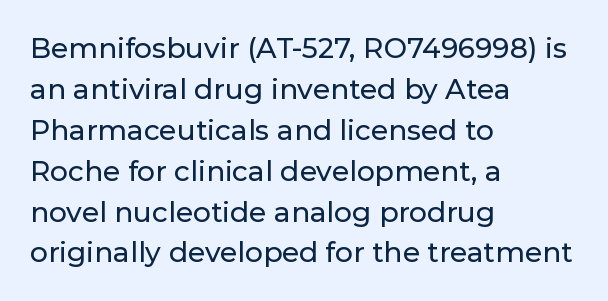
Q: Is the text italic (slanted)? A: No, it is upright.
Q: Is the typeface a serif or a sans-serif typeface? A: Sans-serif.
Q: Is the text underlined? A: No.
Q: How is the paragraph aligned? A: Left-aligned.
Q: Is the spacing between letters normal or unusually wide? A: Normal.
Q: Is the spacing between lines tight, normal or loose? A: Normal.
Q: Width (condensed, normal, or wide)? A: Normal.
Q: Stroke contrast? A: Low.
Q: x-height? A: Medium.
Q: Monospaced? A: No.
